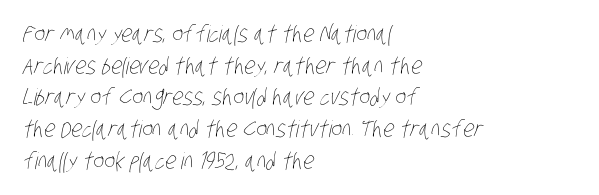
The image shows 23 px text type; set left-aligned, normal line spacing (1.38x), normal letter spacing, not underlined.
